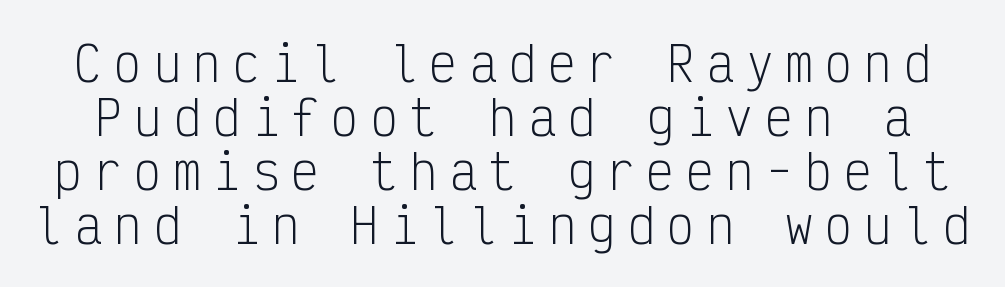
{"serif": "no", "italic": "no", "bold": "no", "weight": "light", "width": "condensed", "stroke_contrast": "low", "x_height": "medium", "monospaced": "yes", "underline": "no", "line_spacing": "tight", "line_spacing_ratio": 1.15, "letter_spacing": "wide", "letter_spacing_em": 0.24, "glyph_px": 47}
